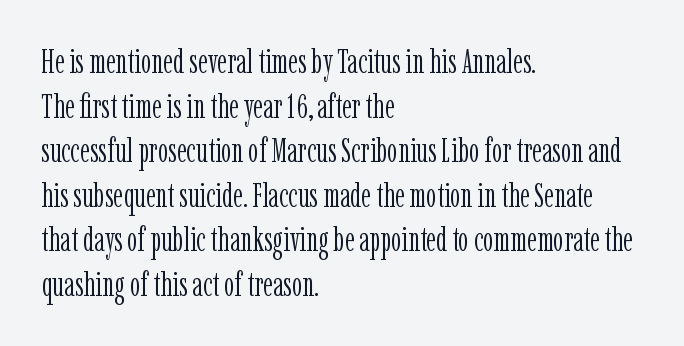
The image shows 33 px light, condensed serif type, upright; set left-aligned, normal line spacing (1.35x), normal letter spacing, not underlined; low stroke contrast and a medium x-height.
